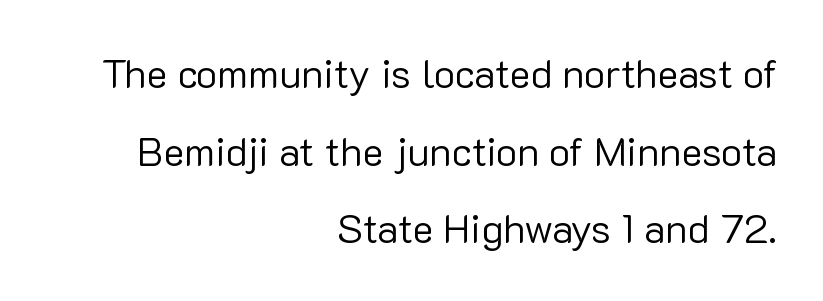
Q: Is the text bold? A: No.
Q: Is the text italic (slanted)? A: No, it is upright.
Q: Is the typeface a serif or a sans-serif typeface? A: Sans-serif.
Q: Is the text underlined? A: No.
Q: How is the paragraph aligned? A: Right-aligned.
Q: Is the spacing between letters normal or unusually wide? A: Normal.
Q: Is the spacing between lines tight, normal or loose? A: Loose.
Q: Width (condensed, normal, or wide)? A: Normal.
Q: Stroke contrast? A: Low.
Q: x-height? A: Medium.
Q: Monospaced? A: No.
